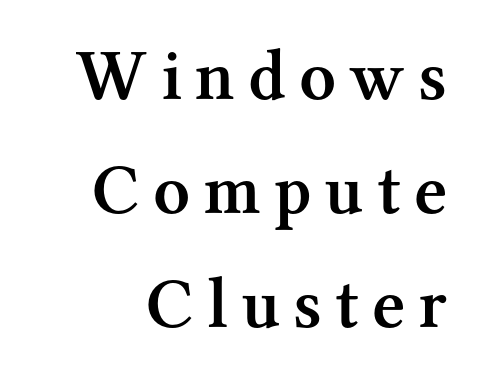
The image shows 72 px semibold serif type, upright; set normal line spacing (1.58x), not underlined; medium stroke contrast and a medium x-height.
